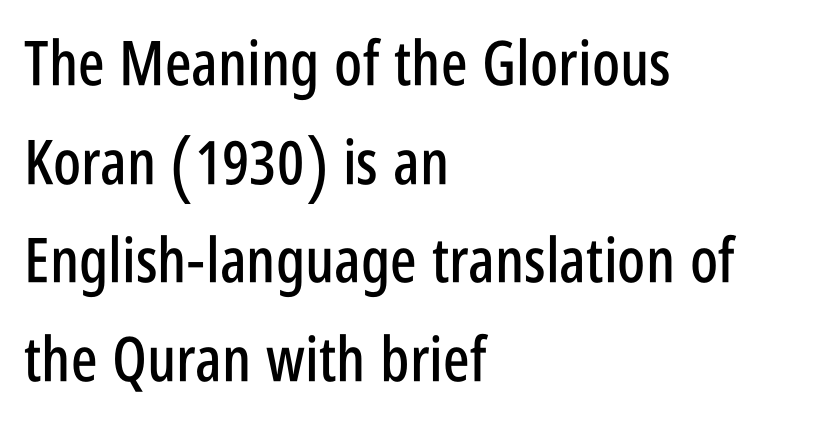
Clear beneath every line of the passage. Interline gaps are of average width in this sample. Nothing sits at the stroke ends, so this counts as sans-serif. Do the characters align in a grid? No, the font is proportional.
